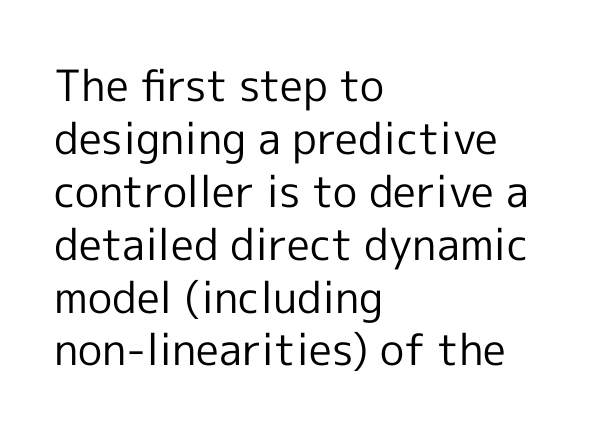
{"serif": "no", "italic": "no", "bold": "no", "weight": "regular", "width": "normal", "x_height": "medium", "monospaced": "no", "underline": "no", "align": "left", "line_spacing_ratio": 1.23, "letter_spacing": "normal", "letter_spacing_em": 0.0, "glyph_px": 43}
